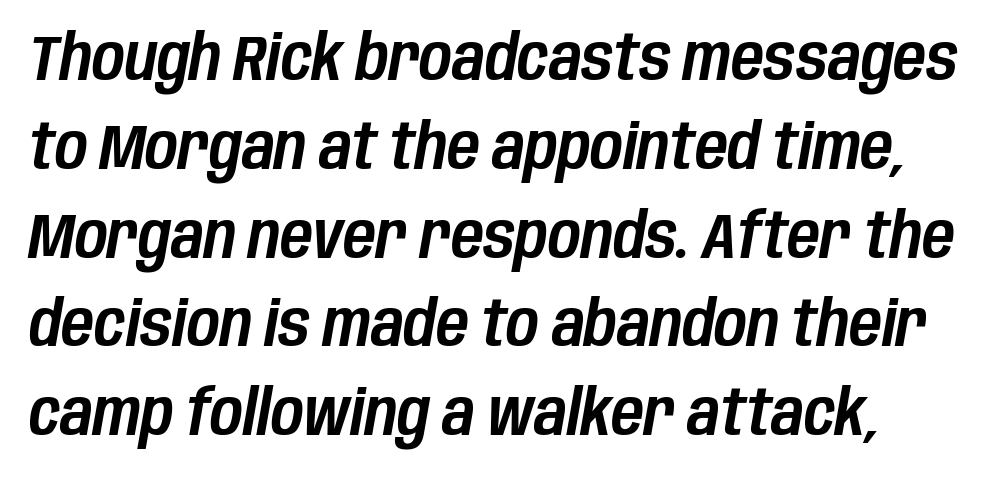
Q: Is the text italic (slanted)? A: Yes, it leans right by about 10 degrees.
Q: Is the text underlined? A: No.
Q: How is the paragraph aligned? A: Left-aligned.
Q: Is the spacing between letters normal or unusually wide? A: Normal.
Q: Is the spacing between lines tight, normal or loose? A: Normal.
Q: Width (condensed, normal, or wide)? A: Condensed.
Q: Stroke contrast? A: Low.
Q: x-height? A: Large.
Q: Monospaced? A: No.
